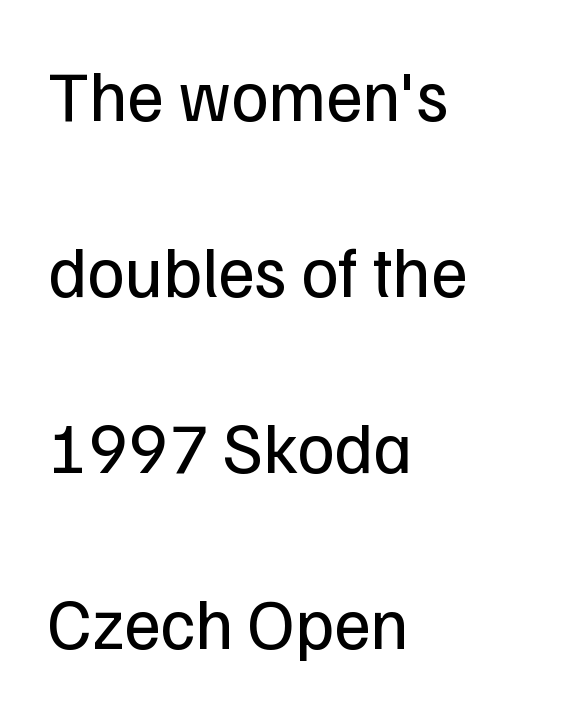
{"serif": "no", "italic": "no", "bold": "no", "weight": "regular", "width": "normal", "stroke_contrast": "low", "x_height": "medium", "monospaced": "no", "underline": "no", "align": "left", "line_spacing": "loose", "line_spacing_ratio": 2.48, "letter_spacing": "normal", "letter_spacing_em": 0.0, "glyph_px": 71}
